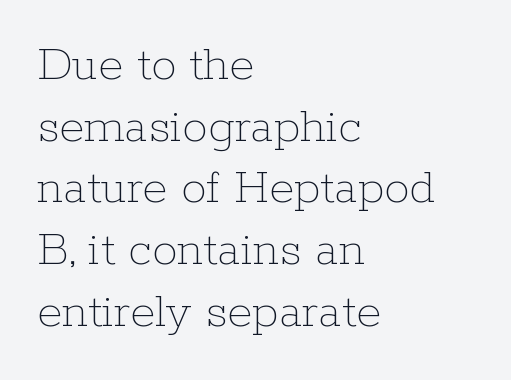
{"italic": "no", "bold": "no", "weight": "thin", "width": "normal", "stroke_contrast": "low", "x_height": "medium", "monospaced": "no", "underline": "no", "align": "left", "line_spacing_ratio": 1.21, "letter_spacing": "normal", "letter_spacing_em": 0.0, "glyph_px": 51}
